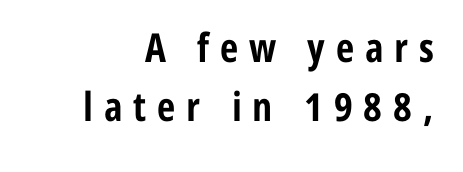
The image shows 40 px bold, condensed sans-serif type, upright; set normal line spacing (1.47x), unusually wide letter spacing (+0.27 em), not underlined; low stroke contrast and a medium x-height.
